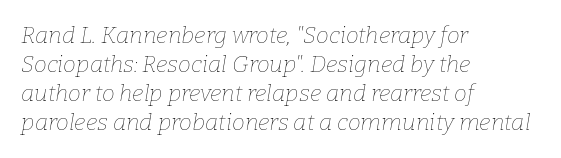
Q: Is the text bold? A: No.
Q: Is the text italic (slanted)? A: Yes, it leans right by about 9 degrees.
Q: Is the text underlined? A: No.
Q: How is the paragraph aligned? A: Left-aligned.
Q: Is the spacing between letters normal or unusually wide? A: Normal.
Q: Is the spacing between lines tight, normal or loose? A: Normal.
